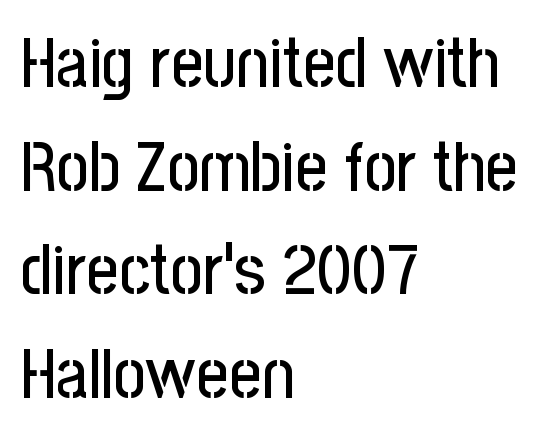
The image shows 70 px condensed sans-serif type, upright; set left-aligned, normal line spacing (1.48x), normal letter spacing, not underlined; low stroke contrast and a medium x-height.
